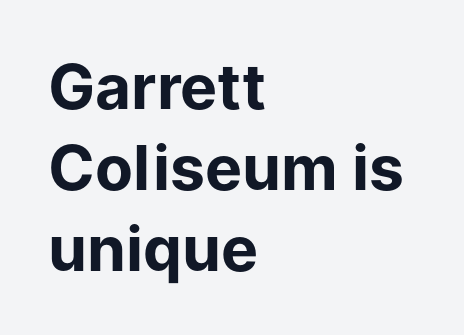
{"serif": "no", "italic": "no", "bold": "yes", "weight": "bold", "width": "normal", "stroke_contrast": "low", "x_height": "medium", "monospaced": "no", "underline": "no", "align": "left", "line_spacing": "normal", "line_spacing_ratio": 1.31, "letter_spacing": "normal", "letter_spacing_em": 0.0, "glyph_px": 62}
